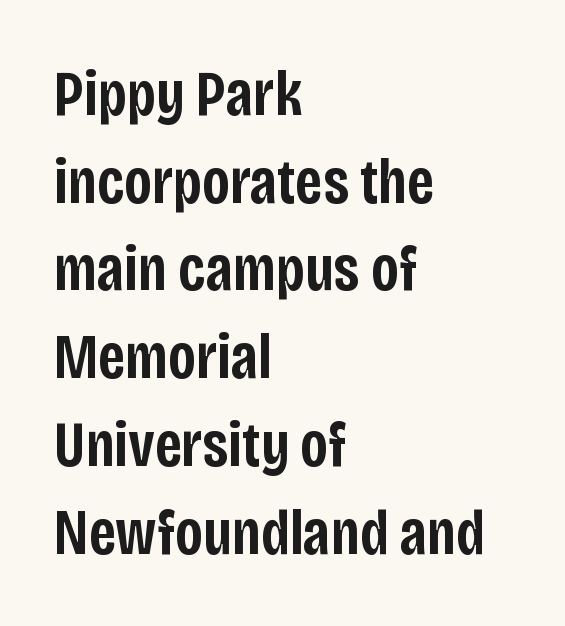
Whoever set this chose a conventional vertical rhythm. The lines in this sample share a left origin and differ only in where they stop. Typographic density is moderately raised because the face is semibold. Each row of text sits above clean, open space.
